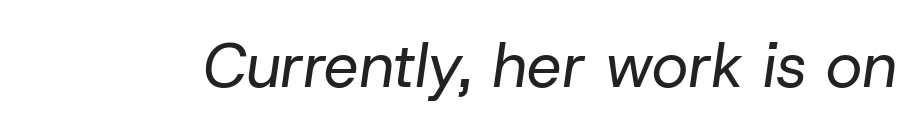
{"italic": "yes", "lean": "right", "slant_degrees": 8, "bold": "no", "weight": "regular", "width": "normal", "stroke_contrast": "low", "x_height": "medium", "monospaced": "no", "underline": "no", "letter_spacing": "normal", "letter_spacing_em": 0.0, "glyph_px": 62}
